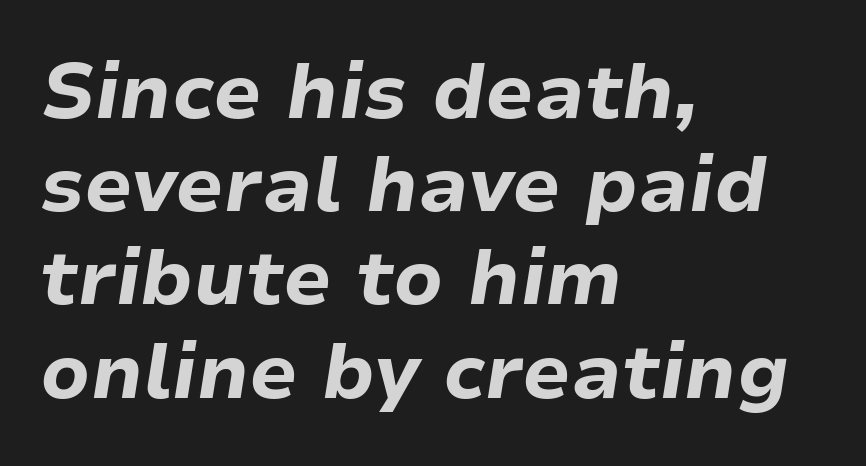
The image shows 77 px bold type, italic (leaning right); set left-aligned, line spacing 1.21x, normal letter spacing, not underlined; low stroke contrast and a medium x-height.
